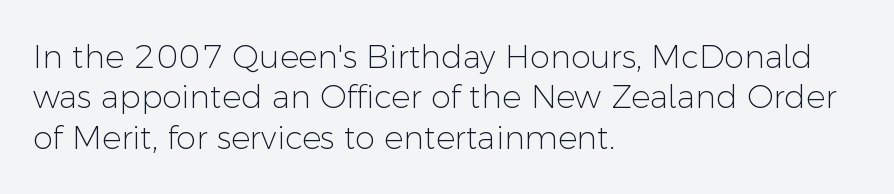
Q: Is the text bold? A: No.
Q: Is the text italic (slanted)? A: No, it is upright.
Q: Is the typeface a serif or a sans-serif typeface? A: Sans-serif.
Q: Is the text underlined? A: No.
Q: How is the paragraph aligned? A: Left-aligned.
Q: Is the spacing between letters normal or unusually wide? A: Normal.
Q: Is the spacing between lines tight, normal or loose? A: Normal.
Q: Width (condensed, normal, or wide)? A: Normal.
Q: Stroke contrast? A: Low.
Q: x-height? A: Medium.
Q: Monospaced? A: No.
